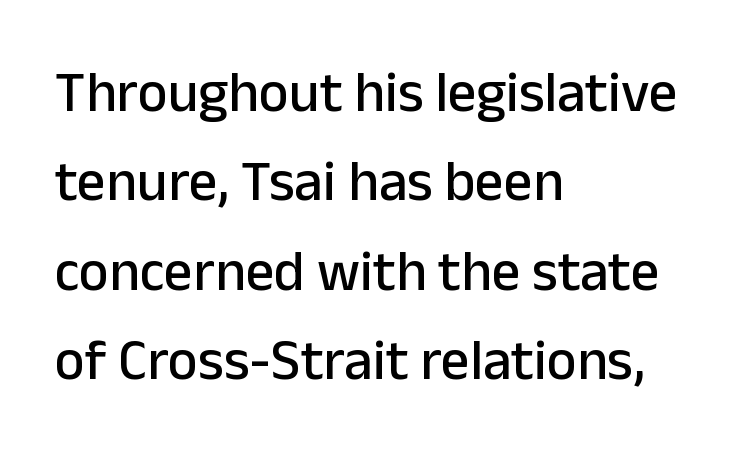
{"serif": "no", "italic": "no", "width": "normal", "stroke_contrast": "low", "x_height": "medium", "monospaced": "no", "underline": "no", "align": "left", "line_spacing": "normal", "line_spacing_ratio": 1.57, "letter_spacing": "normal", "letter_spacing_em": 0.0, "glyph_px": 57}
